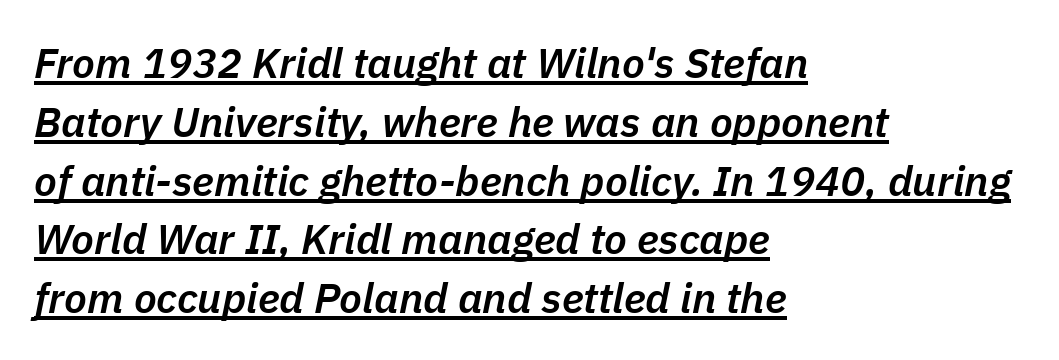
{"italic": "yes", "lean": "right", "slant_degrees": 11, "bold": "semi", "weight": "semibold", "width": "normal", "stroke_contrast": "low", "x_height": "medium", "monospaced": "no", "underline": "yes", "align": "left", "line_spacing": "normal", "line_spacing_ratio": 1.4, "letter_spacing": "normal", "letter_spacing_em": 0.0, "glyph_px": 42}
